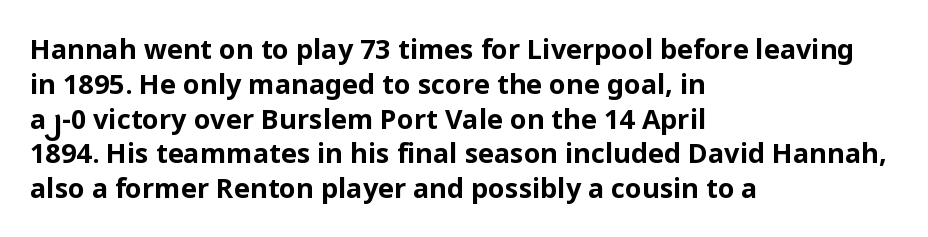
{"italic": "no", "bold": "yes", "underline": "no", "align": "left", "line_spacing": "normal", "line_spacing_ratio": 1.29, "letter_spacing": "normal", "letter_spacing_em": 0.0, "glyph_px": 27}
